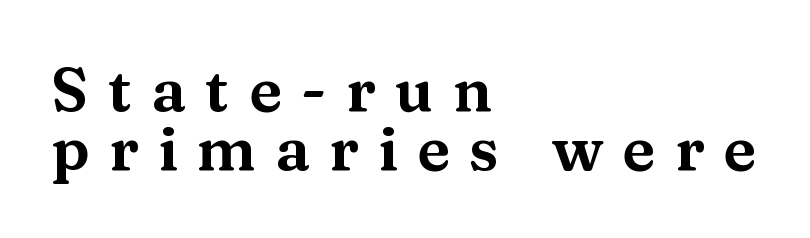
The image shows 61 px wide serif type, upright; set left-aligned, tight line spacing (0.97x), unusually wide letter spacing (+0.32 em), not underlined; medium stroke contrast and a medium x-height.
